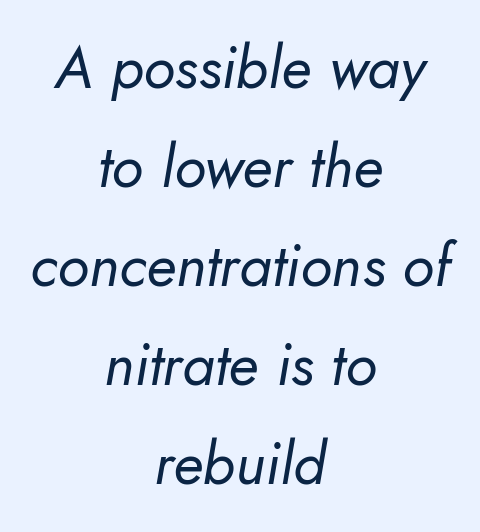
This reads as an unemphasized weight, regular at the heaviest. Does the lettering tilt? It does — this is italic. Compared with a flush-left layout, this one balances lines on the center instead. Observe the ordinary spacing: letters are neighbours, not strangers.
